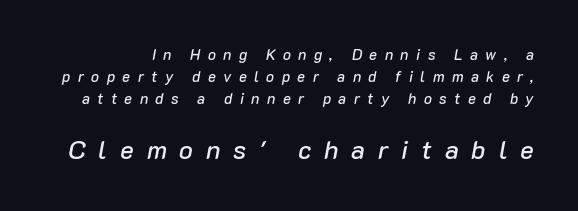
Q: Is the text italic (slanted)? A: Yes, it leans right by about 10 degrees.
Q: Is the text underlined? A: No.
Q: Is the spacing between letters normal or unusually wide? A: Unusually wide.
Q: Is the spacing between lines tight, normal or loose? A: Normal.
Q: Which block of text is set in a larger size, the first (top) or the second (bottom)? A: The second (bottom) one.
